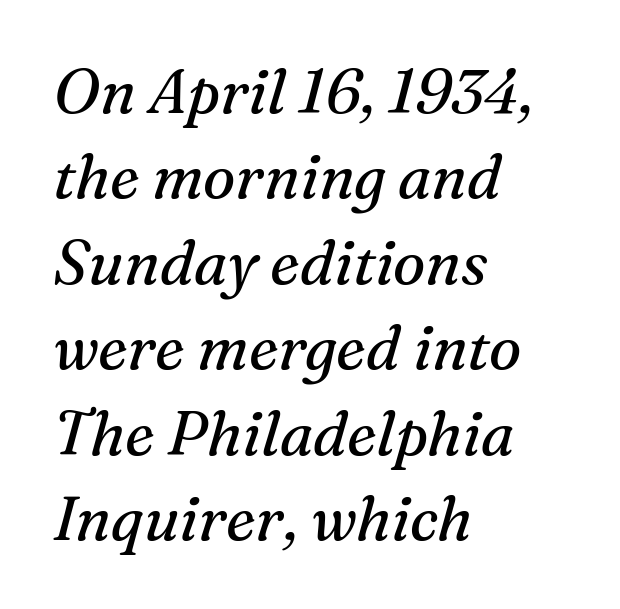
{"serif": "yes", "italic": "yes", "lean": "right", "slant_degrees": 16, "bold": "no", "weight": "regular", "width": "normal", "stroke_contrast": "medium", "x_height": "medium", "monospaced": "no", "underline": "no", "align": "left", "line_spacing": "normal", "line_spacing_ratio": 1.4, "letter_spacing": "normal", "letter_spacing_em": 0.0, "glyph_px": 61}
